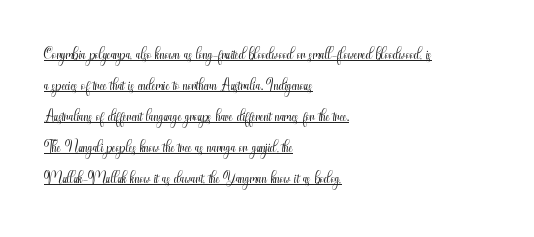
{"bold": "no", "underline": "yes", "align": "left", "line_spacing": "normal", "line_spacing_ratio": 1.35, "letter_spacing": "normal", "letter_spacing_em": 0.0, "glyph_px": 23}
